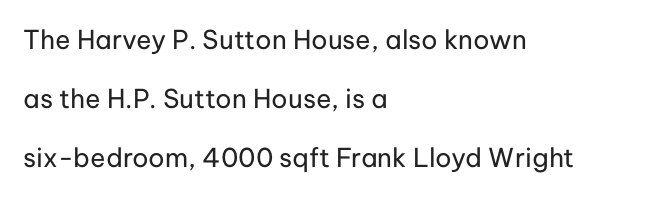
The image shows 26 px text type, upright; set left-aligned, loose line spacing (2.27x), normal letter spacing, not underlined.
